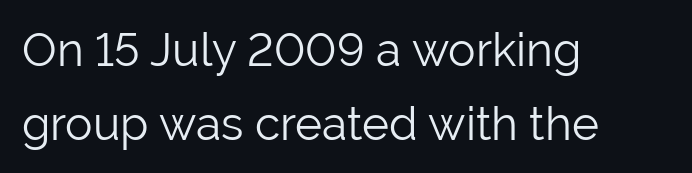
The image shows 46 px light sans-serif type, upright; set left-aligned, normal line spacing (1.6x), normal letter spacing, not underlined; low stroke contrast and a medium x-height.
